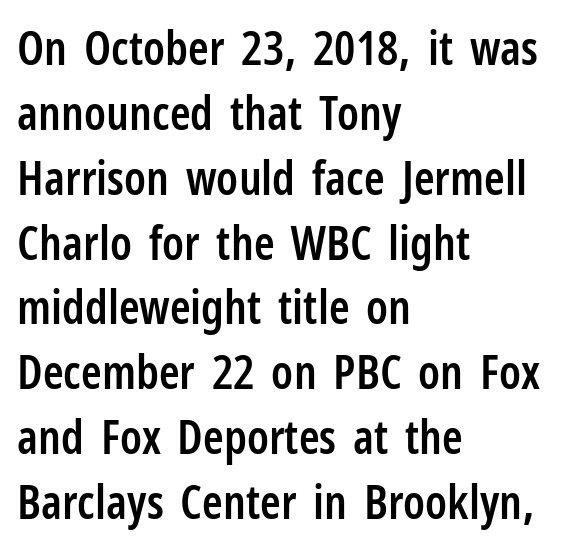
The lines are quadded left. Weight check: semibold — heavier than regular, not quite bold. Each letter's strokes conclude bluntly, with no projecting serifs. The rendering uses natural spacing where letterforms have individual widths.
